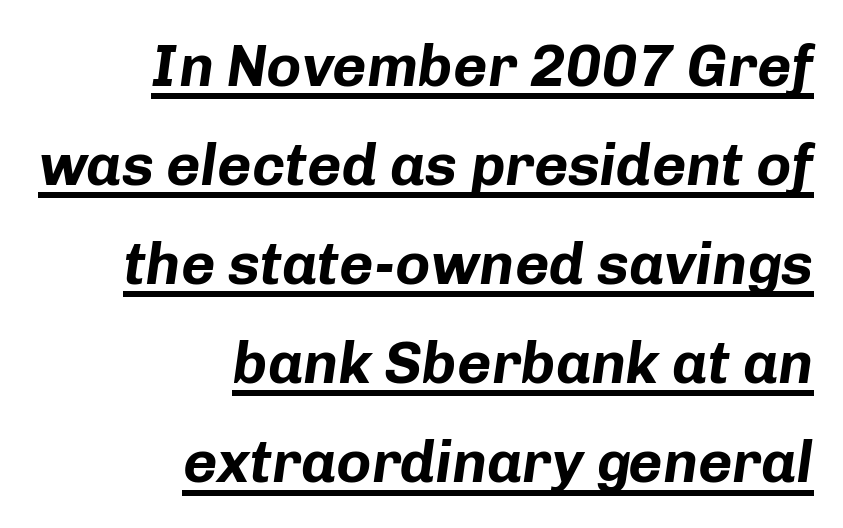
Q: Is the text bold? A: Yes.
Q: Is the text italic (slanted)? A: Yes, it leans right by about 8 degrees.
Q: Is the text underlined? A: Yes.
Q: How is the paragraph aligned? A: Right-aligned.
Q: Is the spacing between letters normal or unusually wide? A: Normal.
Q: Is the spacing between lines tight, normal or loose? A: Normal.
Q: Width (condensed, normal, or wide)? A: Normal.
Q: Stroke contrast? A: Low.
Q: x-height? A: Medium.
Q: Monospaced? A: No.
